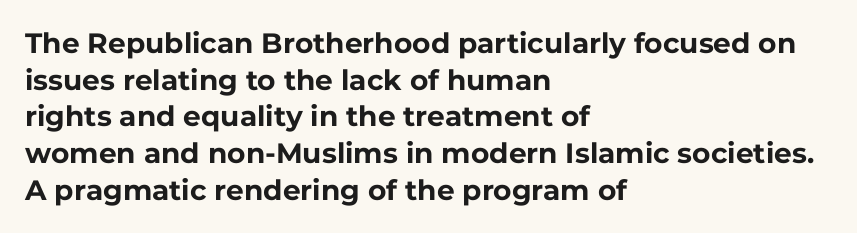
Compared with typical paragraphs, the rows here are spaced about the same. Is this a fixed-width face? No — the glyphs have proportional, varying widths. The line texture is even and compact thanks to regular tracking. Each glyph is drawn with heavy, bold strokes.
